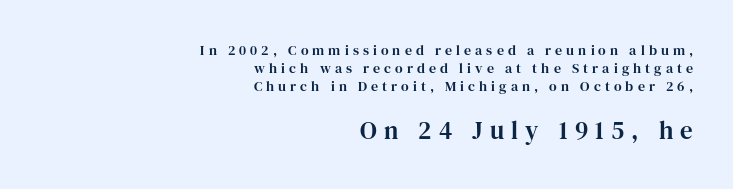
The image shows 25 px text type, upright; set right-aligned, normal line spacing (1.27x), unusually wide letter spacing (+0.29 em), not underlined; the second (bottom) block is 1.79x larger.
